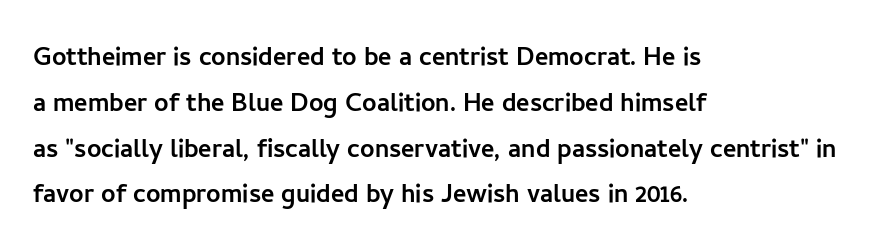
{"serif": "no", "italic": "no", "width": "normal", "stroke_contrast": "low", "x_height": "medium", "monospaced": "no", "underline": "no", "align": "left", "line_spacing": "normal", "line_spacing_ratio": 1.43, "letter_spacing": "normal", "letter_spacing_em": 0.0, "glyph_px": 32}
